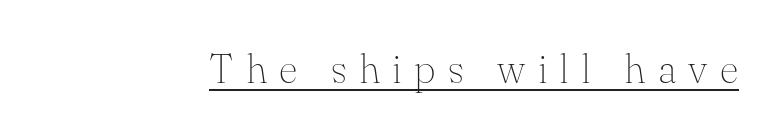
Every character sits straight up, as roman type does. Each letter keeps its own natural width here, so spacing adapts to shape. The letterforms sit at book weight or below. Characters follow at a spacing far wider than the type designer built in. The lettering is marked with a stroke running underneath it. The designer went with a serif here, giving each stem small feet.
